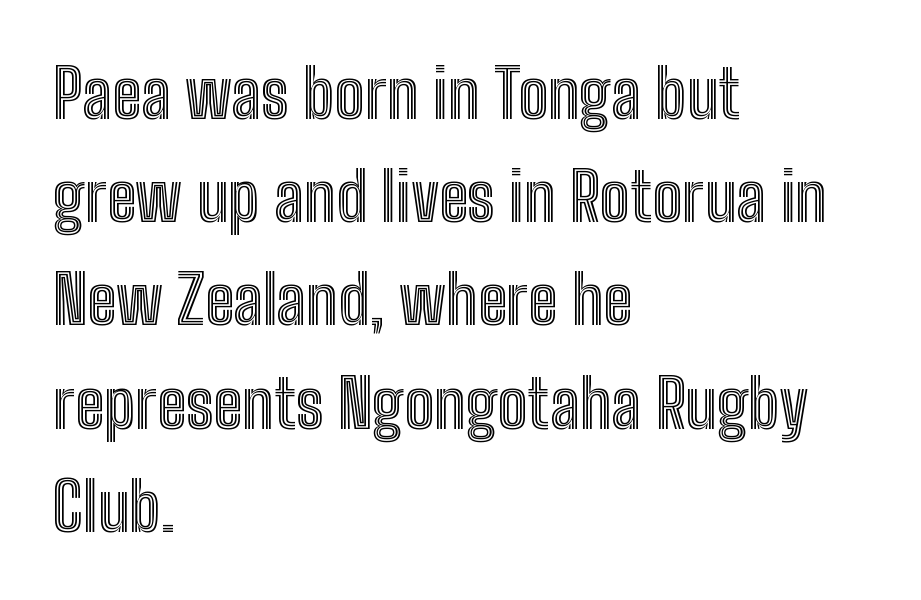
The image shows 67 px condensed type, upright; set left-aligned, normal line spacing (1.54x), normal letter spacing, not underlined; a medium x-height.
